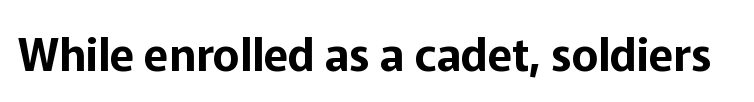
Q: Is the text italic (slanted)? A: No, it is upright.
Q: Is the typeface a serif or a sans-serif typeface? A: Sans-serif.
Q: Is the text underlined? A: No.
Q: Is the spacing between letters normal or unusually wide? A: Normal.
Q: Width (condensed, normal, or wide)? A: Normal.
Q: Stroke contrast? A: Low.
Q: x-height? A: Medium.
Q: Monospaced? A: No.
